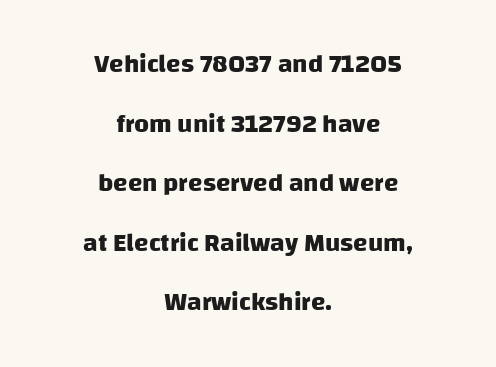
The image shows 26 px bold type; set centered, loose line spacing (2.29x), normal letter spacing, not underlined.
